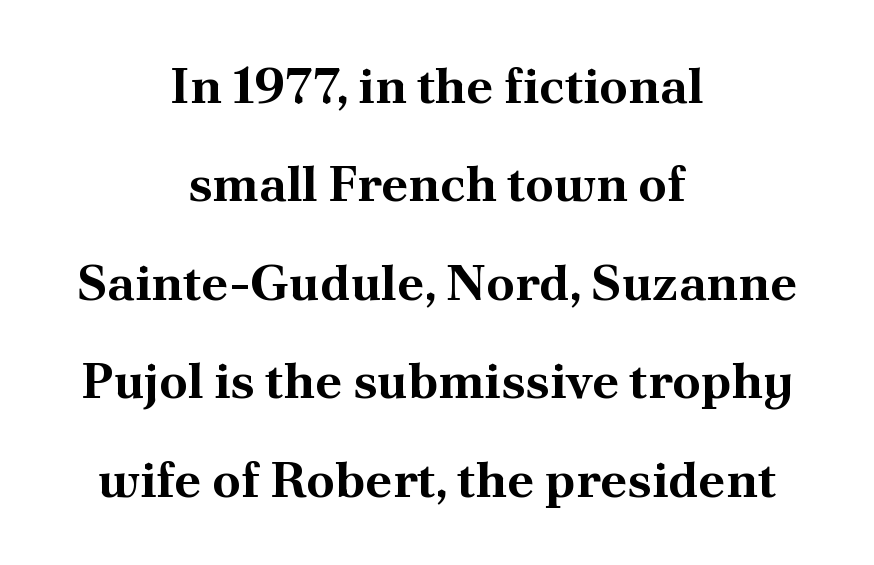
The image shows 51 px bold serif type, upright; set centered, loose line spacing (1.93x), normal letter spacing, not underlined; medium stroke contrast and a small x-height.
